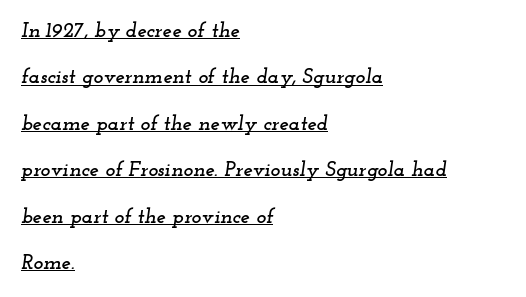
The image shows 21 px text type, italic (leaning right); set left-aligned, loose line spacing (2.21x), normal letter spacing, underlined.
